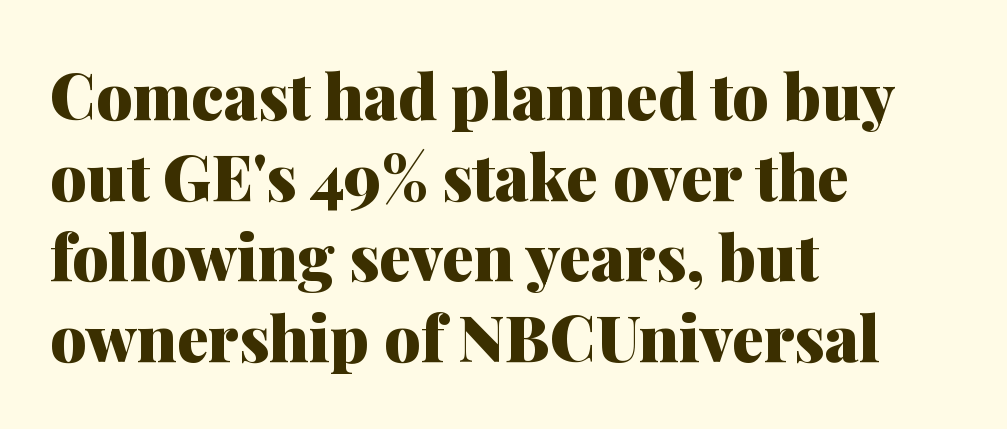
Q: Is the text bold? A: Yes.
Q: Is the text italic (slanted)? A: No, it is upright.
Q: Is the typeface a serif or a sans-serif typeface? A: Serif.
Q: Is the text underlined? A: No.
Q: How is the paragraph aligned? A: Left-aligned.
Q: Is the spacing between letters normal or unusually wide? A: Normal.
Q: Is the spacing between lines tight, normal or loose? A: Normal.
Q: Width (condensed, normal, or wide)? A: Normal.
Q: Stroke contrast? A: Medium.
Q: x-height? A: Medium.
Q: Monospaced? A: No.
